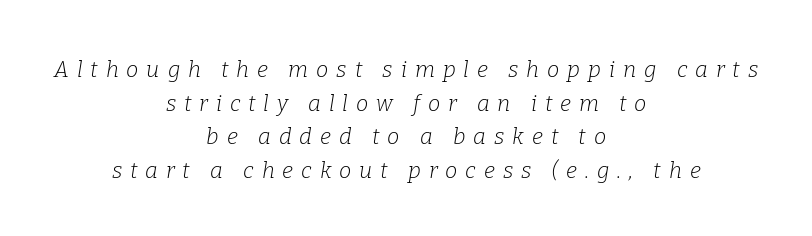
Q: Is the text bold? A: No.
Q: Is the text italic (slanted)? A: Yes, it leans right by about 9 degrees.
Q: Is the text underlined? A: No.
Q: How is the paragraph aligned? A: Centered.
Q: Is the spacing between letters normal or unusually wide? A: Unusually wide.
Q: Is the spacing between lines tight, normal or loose? A: Normal.
